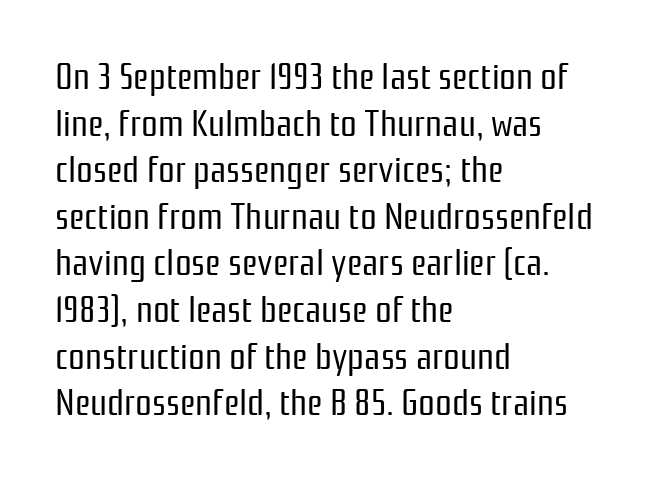
{"serif": "no", "italic": "no", "bold": "no", "weight": "regular", "width": "condensed", "stroke_contrast": "low", "x_height": "medium", "monospaced": "no", "underline": "no", "align": "left", "line_spacing": "normal", "line_spacing_ratio": 1.26, "letter_spacing": "normal", "letter_spacing_em": 0.0, "glyph_px": 37}
